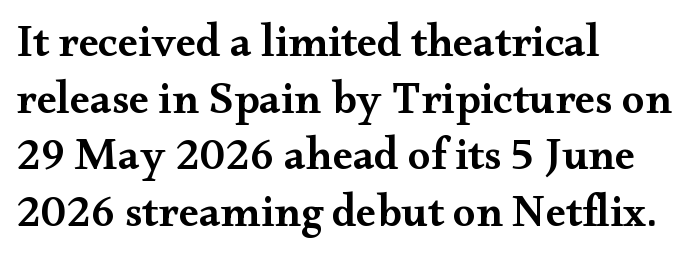
{"serif": "yes", "italic": "no", "bold": "semi", "weight": "semibold", "width": "wide", "stroke_contrast": "medium", "x_height": "small", "monospaced": "no", "underline": "no", "align": "left", "line_spacing": "normal", "line_spacing_ratio": 1.26, "letter_spacing": "normal", "letter_spacing_em": 0.0, "glyph_px": 45}
